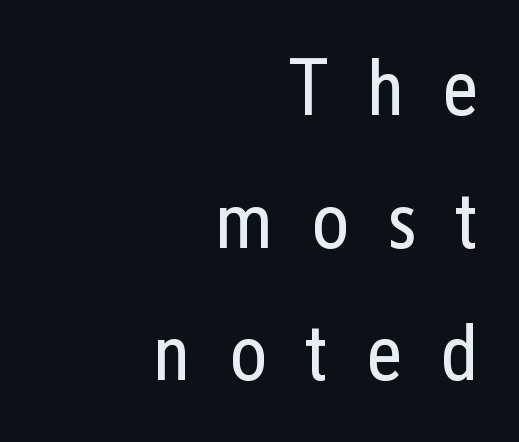
The letters stand straight up with perfectly vertical stems. Where is the straight margin? On the right. Between one letter and the next there's a generous, obvious gap. Clear beneath every line of the passage. Summary of vertical rhythm: regular, with standard interline spacing.
